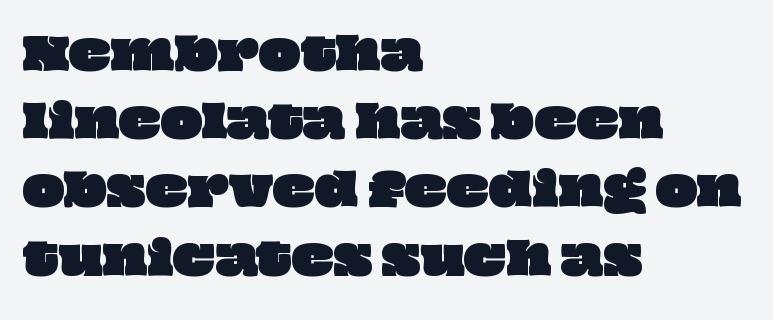
The image shows 44 px wide type; set left-aligned, normal line spacing (1.55x), normal letter spacing, not underlined; low stroke contrast and a large x-height.
